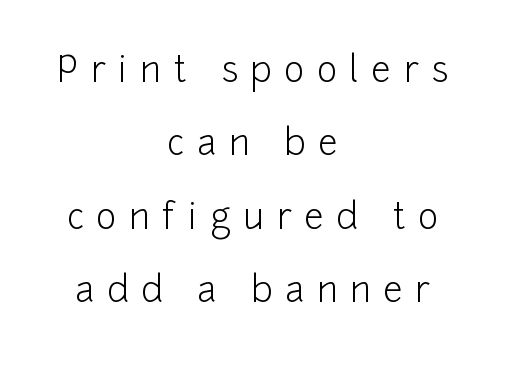
The image shows 35 px light sans-serif type, upright; set centered, loose line spacing (2.1x), unusually wide letter spacing (+0.36 em), not underlined; low stroke contrast and a medium x-height.
